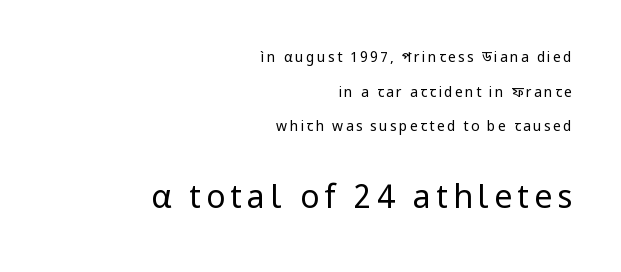
A typesetter would call this proportional, since set widths differ per character. This is the regular roman posture of the typeface. Which margin do the lines hug? The right one — the left edge is uneven. These glyphs show unthickened strokes, regular width or finer. This layout puts the modest block above and the oversized block below. Serifs: no, the terminals of the letterforms are clean.
